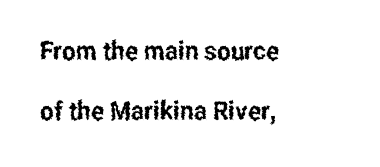
{"italic": "no", "underline": "no", "align": "left", "line_spacing": "loose", "line_spacing_ratio": 2.3, "letter_spacing": "normal", "letter_spacing_em": 0.0, "glyph_px": 26}
